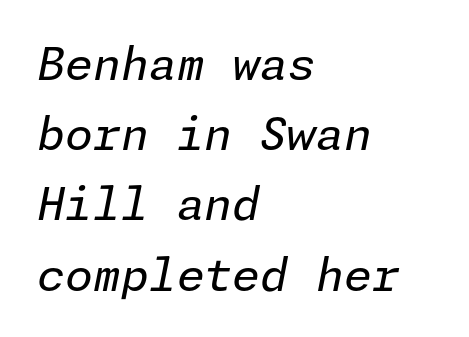
The image shows 45 px regular-weight type, italic (leaning right); set left-aligned, normal line spacing (1.56x), normal letter spacing, not underlined; low stroke contrast and a medium x-height.
